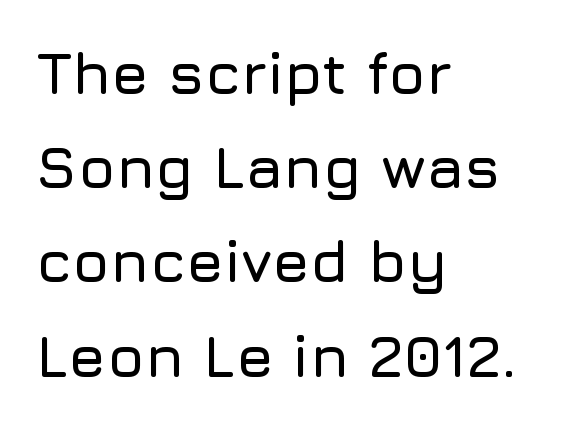
Q: Is the text italic (slanted)? A: No, it is upright.
Q: Is the typeface a serif or a sans-serif typeface? A: Sans-serif.
Q: Is the text underlined? A: No.
Q: How is the paragraph aligned? A: Left-aligned.
Q: Is the spacing between letters normal or unusually wide? A: Normal.
Q: Is the spacing between lines tight, normal or loose? A: Normal.
Q: Width (condensed, normal, or wide)? A: Normal.
Q: Stroke contrast? A: Low.
Q: x-height? A: Medium.
Q: Monospaced? A: No.
